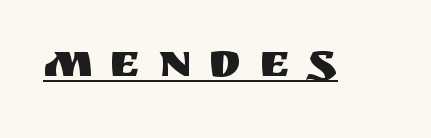
The image shows 47 px sans-serif type, upright; set unusually wide letter spacing (+0.36 em), underlined; medium stroke contrast and a large x-height.
